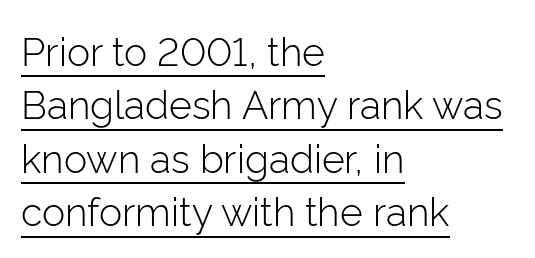
Q: Is the text bold? A: No.
Q: Is the text italic (slanted)? A: No, it is upright.
Q: Is the typeface a serif or a sans-serif typeface? A: Sans-serif.
Q: Is the text underlined? A: Yes.
Q: How is the paragraph aligned? A: Left-aligned.
Q: Is the spacing between letters normal or unusually wide? A: Normal.
Q: Is the spacing between lines tight, normal or loose? A: Normal.
Q: Width (condensed, normal, or wide)? A: Normal.
Q: Stroke contrast? A: Low.
Q: x-height? A: Medium.
Q: Monospaced? A: No.
